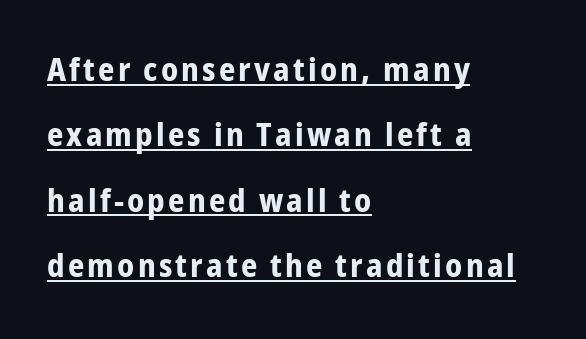
The image shows 32 px bold, condensed sans-serif type, upright; set left-aligned, loose line spacing (2.04x), underlined; low stroke contrast and a medium x-height.
